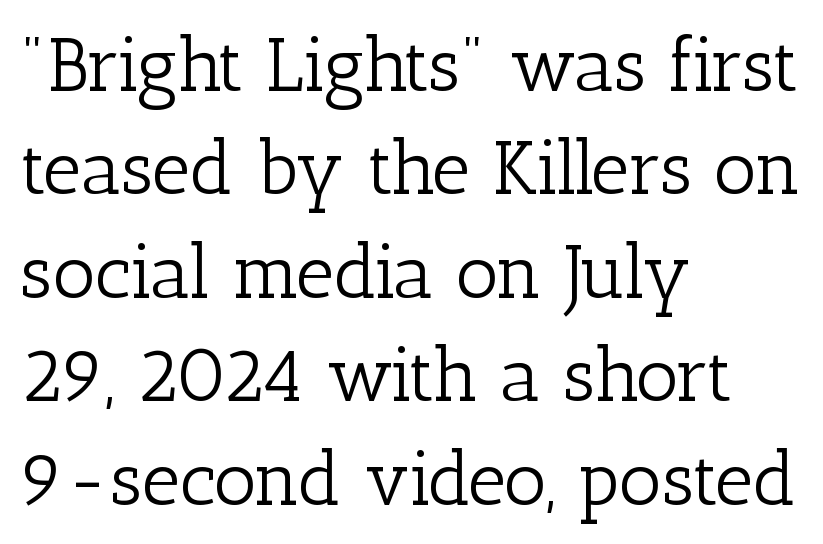
{"serif": "yes", "italic": "no", "bold": "no", "weight": "light", "width": "normal", "stroke_contrast": "low", "x_height": "medium", "monospaced": "no", "underline": "no", "align": "left", "line_spacing": "normal", "line_spacing_ratio": 1.38, "letter_spacing": "normal", "letter_spacing_em": 0.0, "glyph_px": 75}
